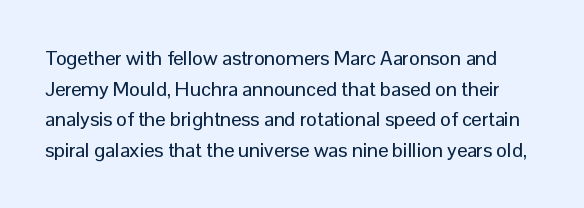
Q: Is the text italic (slanted)? A: No, it is upright.
Q: Is the text underlined? A: No.
Q: Is the spacing between letters normal or unusually wide? A: Normal.
Q: Is the spacing between lines tight, normal or loose? A: Normal.
